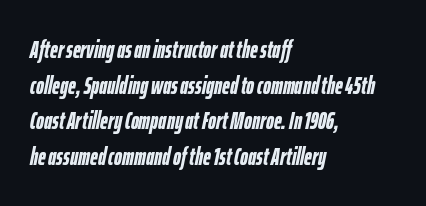
The zone under the glyphs is completely vacant. What's the leading like? Ordinary, nothing unusual. The specimen reads as italic at a glance. Where is the straight margin? On the left. Emphasis by weight is at full strength: bold.
